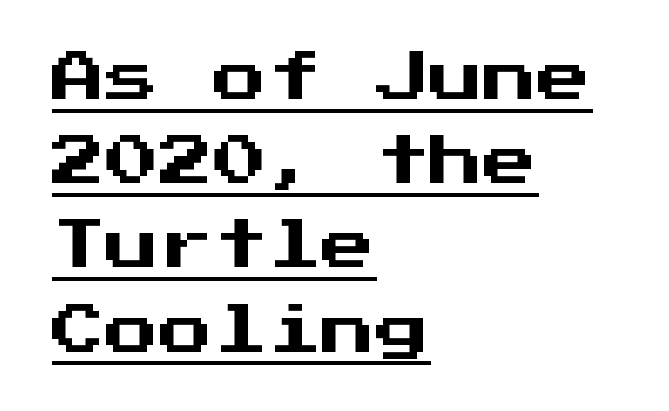
{"serif": "no", "italic": "no", "width": "normal", "stroke_contrast": "medium", "x_height": "medium", "monospaced": "yes", "underline": "yes", "align": "left", "line_spacing": "normal", "line_spacing_ratio": 1.56, "letter_spacing": "normal", "letter_spacing_em": 0.0, "glyph_px": 54}
